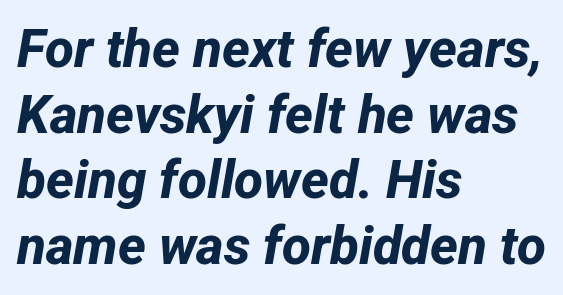
{"serif": "no", "bold": "yes", "weight": "bold", "width": "normal", "stroke_contrast": "low", "x_height": "medium", "monospaced": "no", "underline": "no", "align": "left", "line_spacing_ratio": 1.24, "letter_spacing": "normal", "letter_spacing_em": 0.0, "glyph_px": 53}
